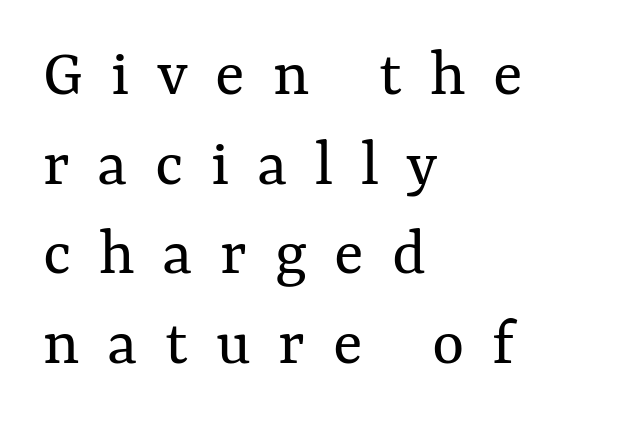
{"italic": "no", "bold": "no", "weight": "regular", "width": "normal", "stroke_contrast": "medium", "x_height": "medium", "monospaced": "no", "underline": "no", "align": "left", "line_spacing": "normal", "line_spacing_ratio": 1.3, "letter_spacing": "wide", "letter_spacing_em": 0.4, "glyph_px": 69}
